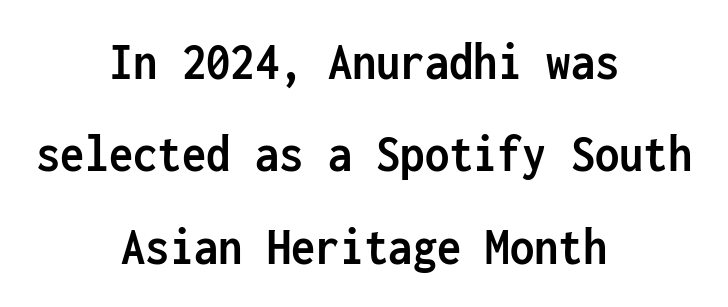
{"serif": "no", "italic": "no", "bold": "yes", "weight": "semibold", "width": "condensed", "stroke_contrast": "low", "x_height": "medium", "monospaced": "yes", "underline": "no", "align": "center", "line_spacing_ratio": 1.71, "letter_spacing": "normal", "letter_spacing_em": 0.0, "glyph_px": 54}
